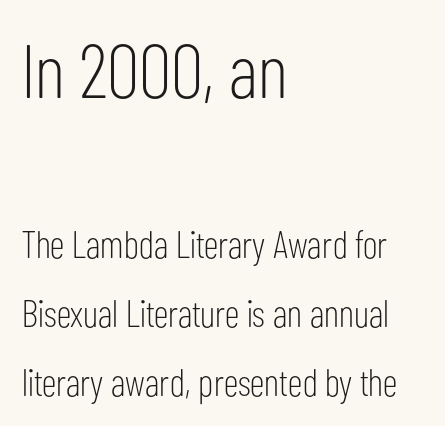
Q: Is the text bold? A: No.
Q: Is the text italic (slanted)? A: No, it is upright.
Q: Is the typeface a serif or a sans-serif typeface? A: Sans-serif.
Q: Is the text underlined? A: No.
Q: How is the paragraph aligned? A: Left-aligned.
Q: Is the spacing between letters normal or unusually wide? A: Normal.
Q: Which block of text is set in a larger size, the first (top) or the second (bottom)? A: The first (top) one.
Q: Width (condensed, normal, or wide)? A: Condensed.
Q: Stroke contrast? A: Low.
Q: x-height? A: Medium.
Q: Monospaced? A: No.
